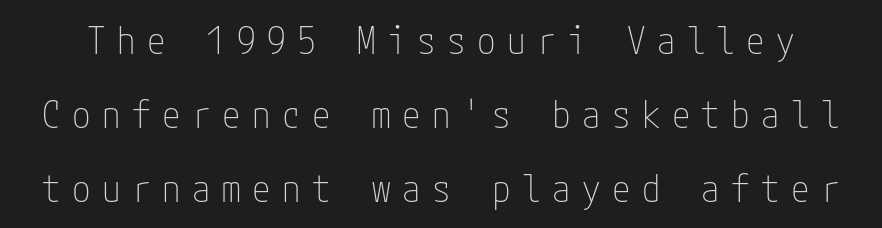
Is there much room between lines? Yes — plenty of vertical air separates them. No extra ink here — the face is not bold. This sample uses expanded letter spacing, leaving extra air between glyphs. Nope, not italic — everything's standing straight. You can tell from the bare stems that sans-serif type was used.
